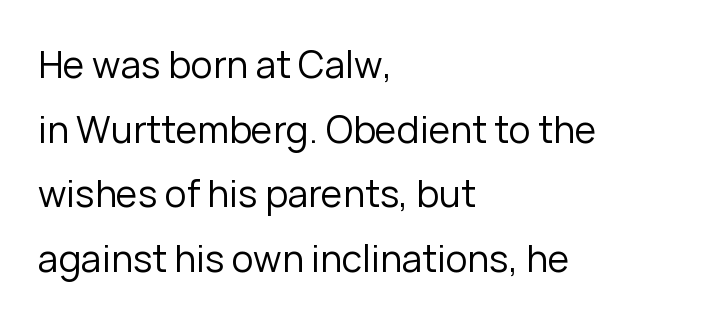
{"serif": "no", "italic": "no", "bold": "no", "weight": "regular", "width": "normal", "stroke_contrast": "low", "x_height": "medium", "monospaced": "no", "underline": "no", "align": "left", "line_spacing_ratio": 1.75, "letter_spacing": "normal", "letter_spacing_em": 0.0, "glyph_px": 37}
